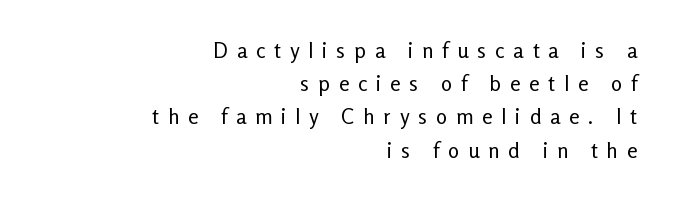
{"italic": "no", "bold": "no", "underline": "no", "align": "right", "line_spacing": "normal", "line_spacing_ratio": 1.58, "letter_spacing": "wide", "letter_spacing_em": 0.42, "glyph_px": 21}
